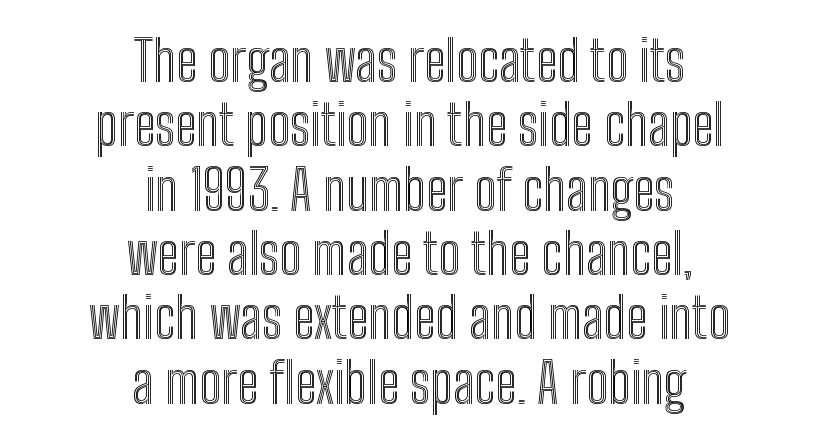
The image shows 55 px condensed type, upright; set centered, line spacing 1.17x, normal letter spacing, not underlined; a medium x-height.
